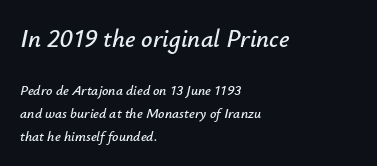
Q: Is the text italic (slanted)? A: Yes, it leans right by about 12 degrees.
Q: Is the text underlined? A: No.
Q: How is the paragraph aligned? A: Left-aligned.
Q: Is the spacing between letters normal or unusually wide? A: Normal.
Q: Is the spacing between lines tight, normal or loose? A: Normal.
Q: Which block of text is set in a larger size, the first (top) or the second (bottom)? A: The first (top) one.
